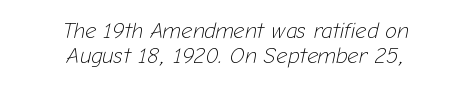
The text carries the slant typical of an italic or oblique font. Regarding leading, the lines here are crowded together. Words appear dense and cohesive because spacing is normal. Does the copy run flush right? No — it is centered line by line. The specimen omits any rule beneath the text block's lines. Unbolded letterforms with no extra heft.
